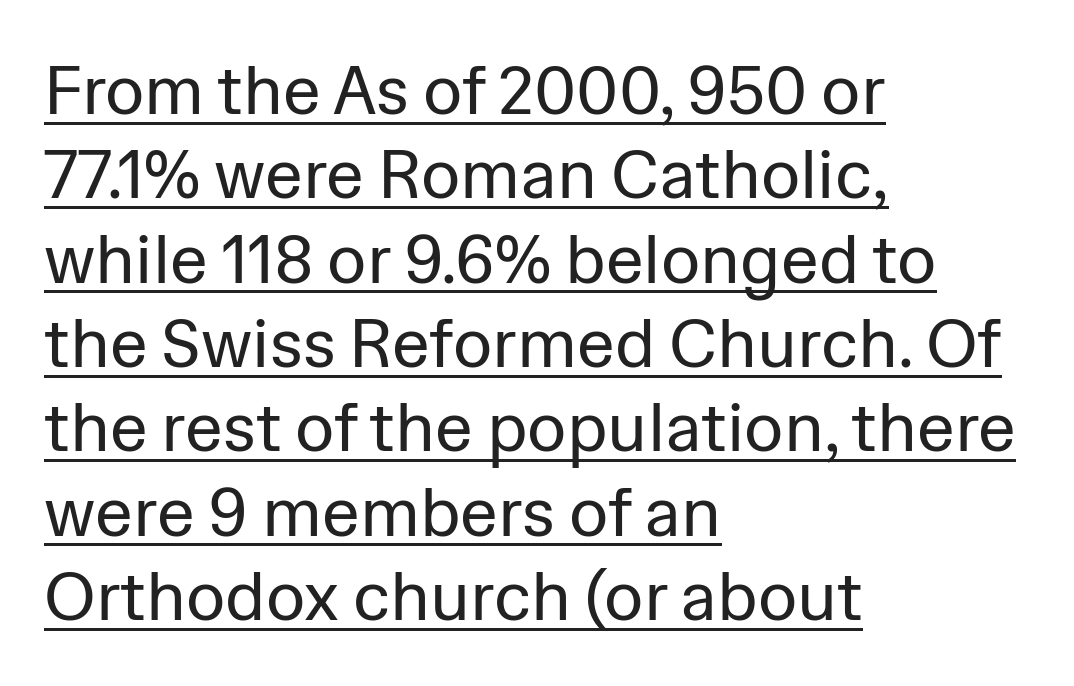
{"serif": "no", "italic": "no", "bold": "no", "weight": "regular", "width": "normal", "stroke_contrast": "low", "x_height": "medium", "monospaced": "no", "underline": "yes", "align": "left", "line_spacing_ratio": 1.24, "letter_spacing": "normal", "letter_spacing_em": 0.0, "glyph_px": 68}
